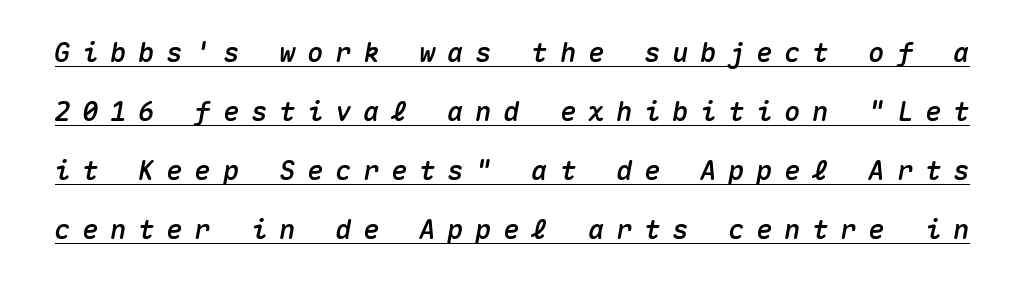
{"italic": "yes", "lean": "right", "slant_degrees": 10, "underline": "yes", "line_spacing": "loose", "line_spacing_ratio": 2.18, "letter_spacing": "wide", "letter_spacing_em": 0.44, "glyph_px": 27}
